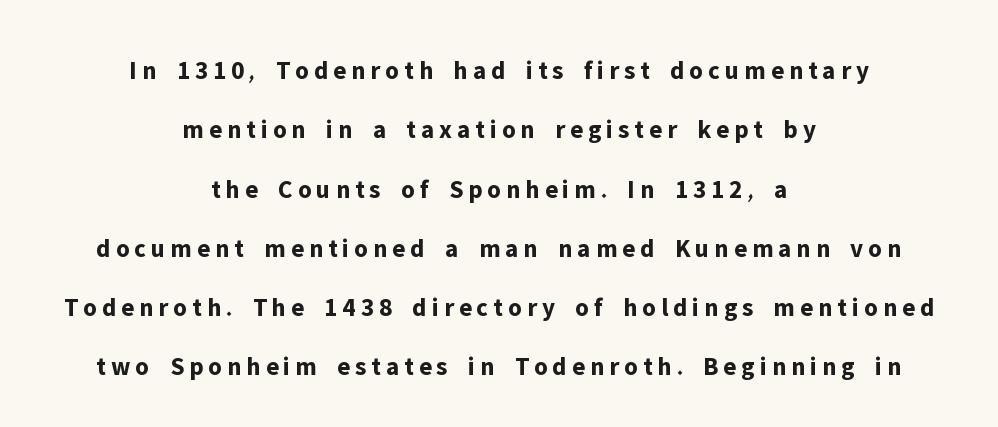
{"italic": "no", "bold": "yes", "underline": "no", "align": "center", "line_spacing": "loose", "line_spacing_ratio": 2.28, "glyph_px": 26}
